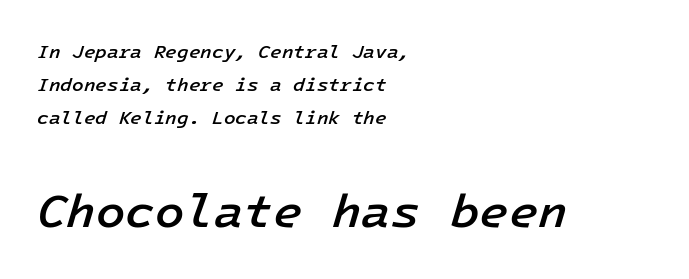
Lines of text with bare space underneath. Emphasis-style slanted type is in use. These lines carry some extra weight — a demibold, not a full bold. The line texture is even and compact thanks to regular tracking. The passage shown begins with its smaller block and ends with its larger one. The paragraph has a hard left edge and a soft right edge.
